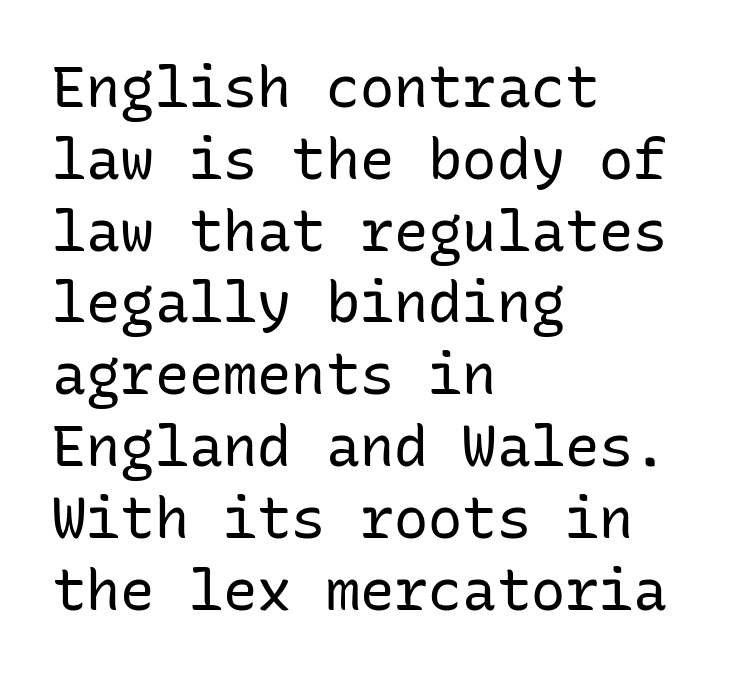
{"serif": "no", "italic": "no", "bold": "no", "weight": "regular", "width": "normal", "stroke_contrast": "low", "x_height": "medium", "monospaced": "yes", "underline": "no", "align": "left", "line_spacing": "normal", "line_spacing_ratio": 1.26, "letter_spacing": "normal", "letter_spacing_em": 0.0, "glyph_px": 57}
